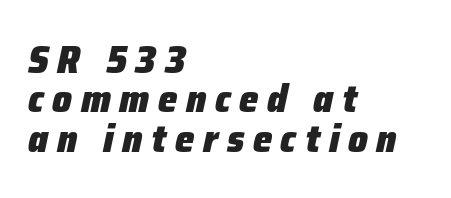
Q: Is the text bold? A: Yes.
Q: Is the text italic (slanted)? A: Yes, it leans right by about 12 degrees.
Q: Is the text underlined? A: No.
Q: How is the paragraph aligned? A: Left-aligned.
Q: Is the spacing between letters normal or unusually wide? A: Unusually wide.
Q: Is the spacing between lines tight, normal or loose? A: Tight.
Q: Width (condensed, normal, or wide)? A: Normal.
Q: Stroke contrast? A: Low.
Q: x-height? A: Medium.
Q: Monospaced? A: No.
